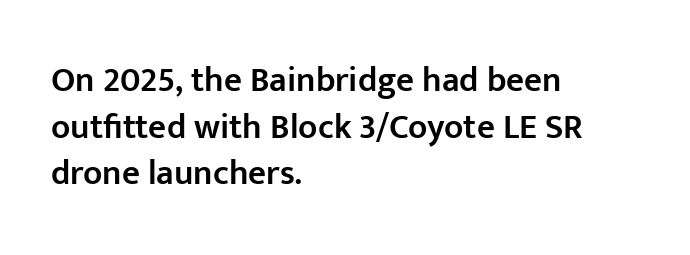
Nobody drew a line under any word here. Weight: semibold (demi). Characters follow at the spacing the type designer built in. This sample has the flowing, uneven cadence of proportional lettering. Letterform terminals end flat and unadorned throughout the passage. The paragraph shown leans on its left margin.
